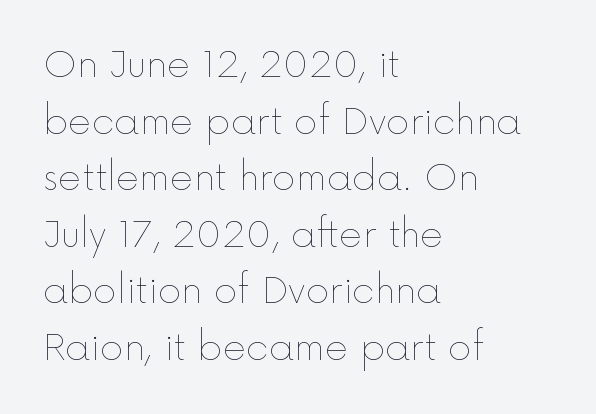
{"italic": "no", "bold": "no", "weight": "thin", "width": "normal", "x_height": "medium", "monospaced": "no", "underline": "no", "align": "left", "line_spacing": "normal", "line_spacing_ratio": 1.57, "letter_spacing": "normal", "letter_spacing_em": 0.0, "glyph_px": 36}
